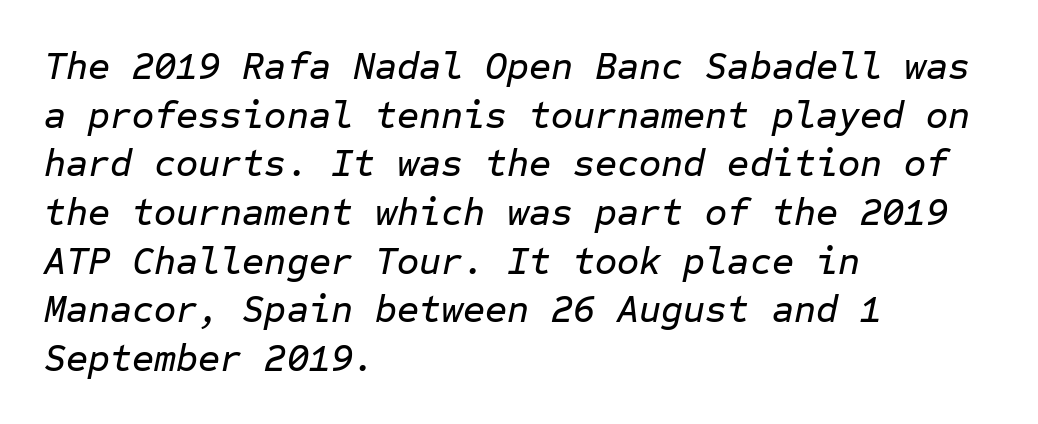
The image shows 38 px text type, italic (leaning right), monospaced; set left-aligned, normal line spacing (1.28x), normal letter spacing, not underlined; low stroke contrast and a medium x-height.
